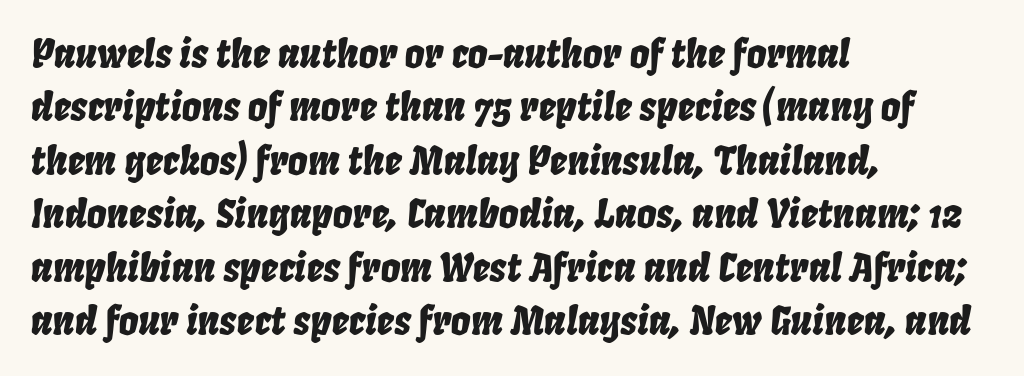
The image shows 39 px condensed type, italic (leaning right); set left-aligned, normal line spacing (1.37x), normal letter spacing, not underlined; low stroke contrast and a large x-height.
